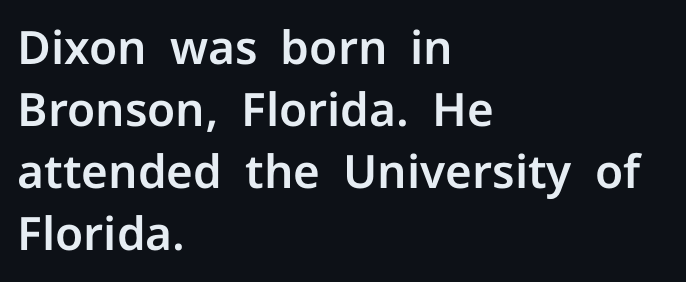
Q: Is the text italic (slanted)? A: No, it is upright.
Q: Is the typeface a serif or a sans-serif typeface? A: Sans-serif.
Q: Is the text underlined? A: No.
Q: How is the paragraph aligned? A: Left-aligned.
Q: Is the spacing between letters normal or unusually wide? A: Normal.
Q: Is the spacing between lines tight, normal or loose? A: Normal.
Q: Width (condensed, normal, or wide)? A: Normal.
Q: Stroke contrast? A: Low.
Q: x-height? A: Medium.
Q: Monospaced? A: No.
